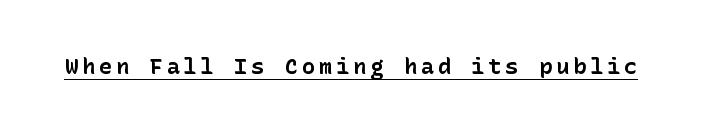
The image shows 22 px bold type, upright; set underlined.
